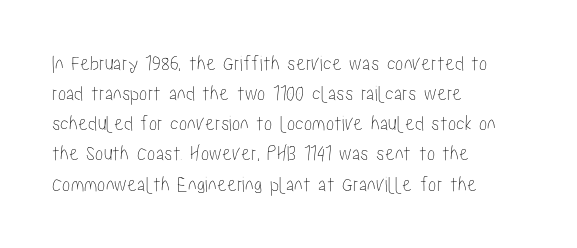
Q: Is the text italic (slanted)? A: No, it is upright.
Q: Is the text underlined? A: No.
Q: How is the paragraph aligned? A: Left-aligned.
Q: Is the spacing between letters normal or unusually wide? A: Normal.
Q: Is the spacing between lines tight, normal or loose? A: Normal.
